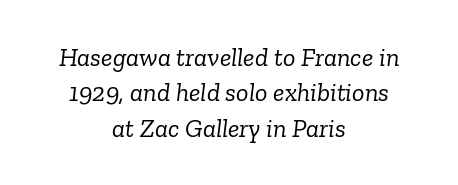
{"italic": "yes", "lean": "right", "slant_degrees": 6, "bold": "no", "underline": "no", "align": "center", "line_spacing": "normal", "line_spacing_ratio": 1.36, "letter_spacing": "normal", "letter_spacing_em": 0.0, "glyph_px": 26}
